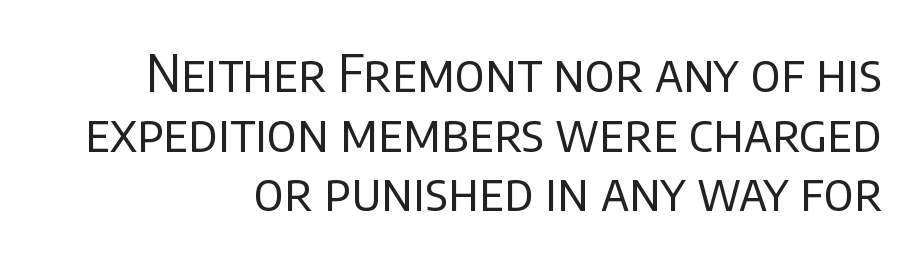
Does the type have serifs? No, each stem ends abruptly. You could not count columns in this text — the font is proportionally spaced. The axis of the letterforms is exactly vertical. Short note: letters normally spaced. Beneath every word, the page is bare.
